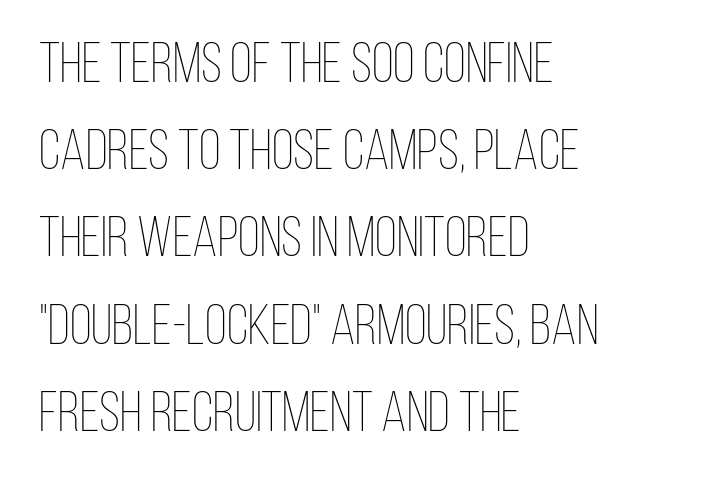
Q: Is the text bold? A: No.
Q: Is the text italic (slanted)? A: No, it is upright.
Q: Is the text underlined? A: No.
Q: How is the paragraph aligned? A: Left-aligned.
Q: Is the spacing between letters normal or unusually wide? A: Normal.
Q: Is the spacing between lines tight, normal or loose? A: Normal.
Q: Width (condensed, normal, or wide)? A: Condensed.
Q: Stroke contrast? A: Low.
Q: x-height? A: Large.
Q: Monospaced? A: No.
